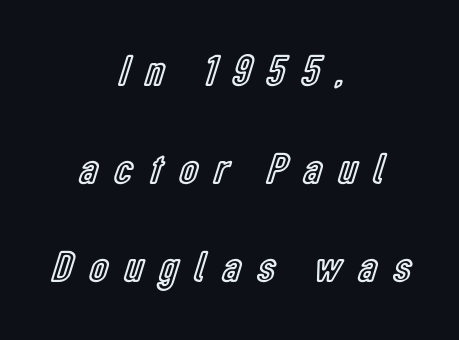
{"width": "condensed", "x_height": "medium", "monospaced": "no", "underline": "no", "align": "center", "line_spacing": "loose", "line_spacing_ratio": 2.23, "letter_spacing": "wide", "letter_spacing_em": 0.39, "glyph_px": 44}
